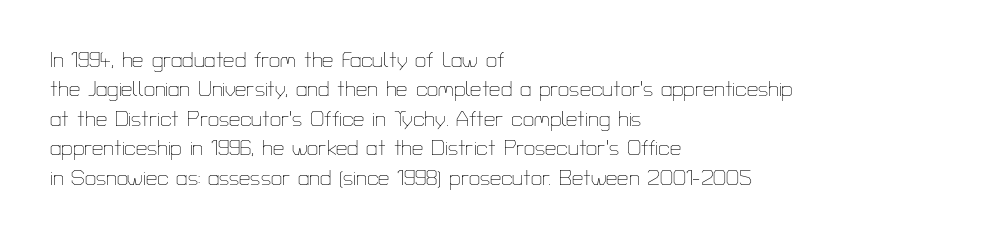
Q: Is the text bold? A: No.
Q: Is the text italic (slanted)? A: No, it is upright.
Q: Is the text underlined? A: No.
Q: How is the paragraph aligned? A: Left-aligned.
Q: Is the spacing between letters normal or unusually wide? A: Normal.
Q: Is the spacing between lines tight, normal or loose? A: Normal.
